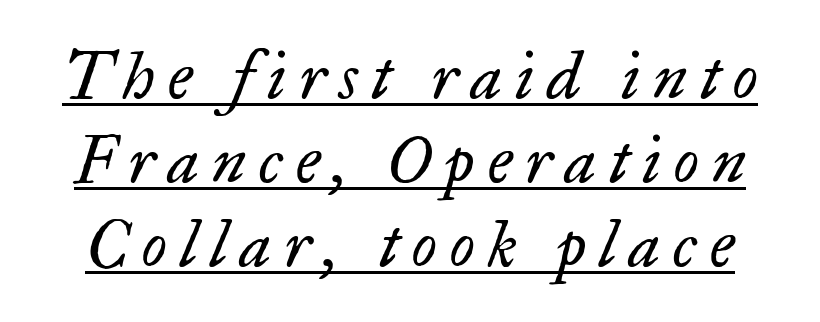
Q: Is the text bold? A: No.
Q: Is the text italic (slanted)? A: Yes, it leans right by about 17 degrees.
Q: Is the typeface a serif or a sans-serif typeface? A: Serif.
Q: Is the text underlined? A: Yes.
Q: Is the spacing between letters normal or unusually wide? A: Unusually wide.
Q: Is the spacing between lines tight, normal or loose? A: Normal.
Q: Width (condensed, normal, or wide)? A: Normal.
Q: Stroke contrast? A: Low.
Q: x-height? A: Small.
Q: Monospaced? A: No.
